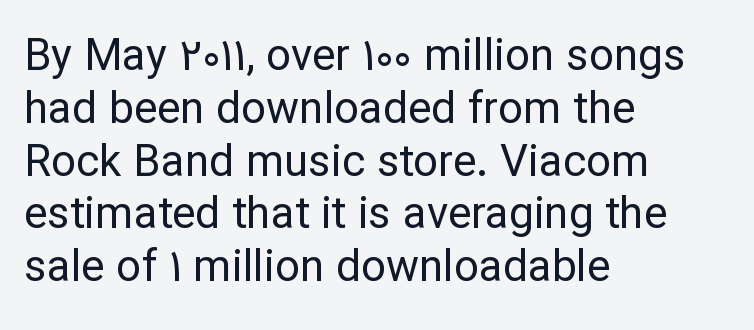
Rendered with straight, roman letterforms. Underline: absent. Note the varied advance widths — an 'i' is clearly narrower than an 'm'. If you drew a ruler down the left edge, every line would touch it. The typeface chosen for these lines omits serifs. The weight tops out at a normal text grade.
